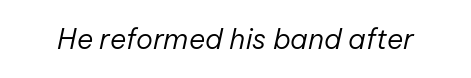
The image shows 28 px regular-weight type, italic (leaning right); set normal letter spacing, not underlined; low stroke contrast and a medium x-height.
